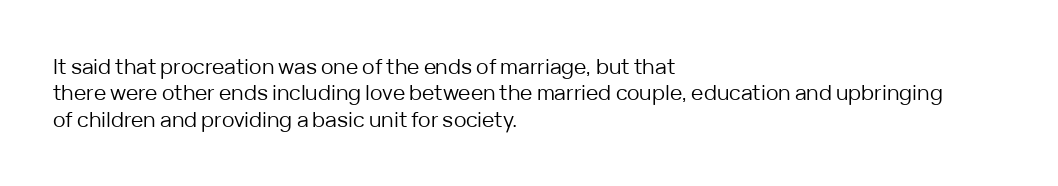
The rendering uses a moderate line-height, typical for paragraphs. Only glyphs here, with clear space below each row. The passage is arranged the way most books set body copy — flush left. Spacing between characters is what you'd get straight out of the box.
